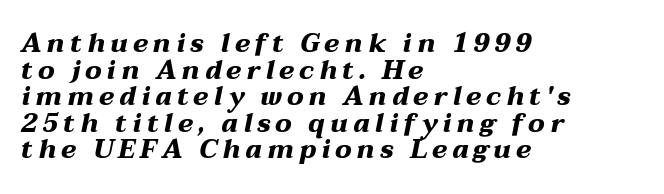
The image shows 26 px bold type, italic (leaning right); set left-aligned, tight line spacing (1.02x), not underlined.
